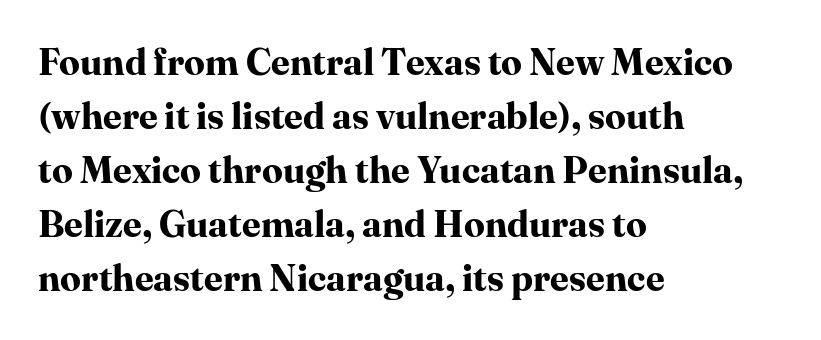
{"serif": "yes", "italic": "no", "bold": "yes", "weight": "bold", "width": "normal", "stroke_contrast": "high", "x_height": "medium", "monospaced": "no", "underline": "no", "align": "left", "line_spacing": "normal", "line_spacing_ratio": 1.46, "letter_spacing": "normal", "letter_spacing_em": 0.0, "glyph_px": 37}
